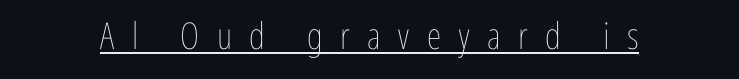
Q: Is the text bold? A: No.
Q: Is the text italic (slanted)? A: No, it is upright.
Q: Is the text underlined? A: Yes.
Q: Is the spacing between letters normal or unusually wide? A: Unusually wide.
Q: Width (condensed, normal, or wide)? A: Condensed.
Q: Stroke contrast? A: Low.
Q: x-height? A: Medium.
Q: Monospaced? A: No.
